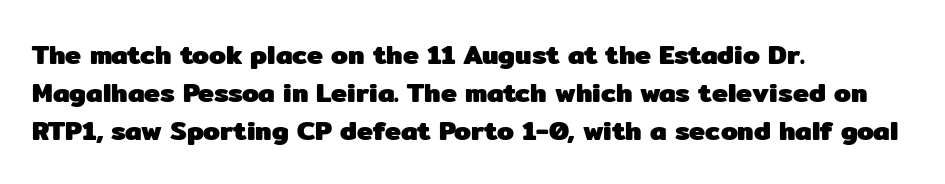
{"italic": "no", "bold": "yes", "underline": "no", "align": "left", "line_spacing": "normal", "line_spacing_ratio": 1.4, "letter_spacing": "normal", "letter_spacing_em": 0.0, "glyph_px": 27}
